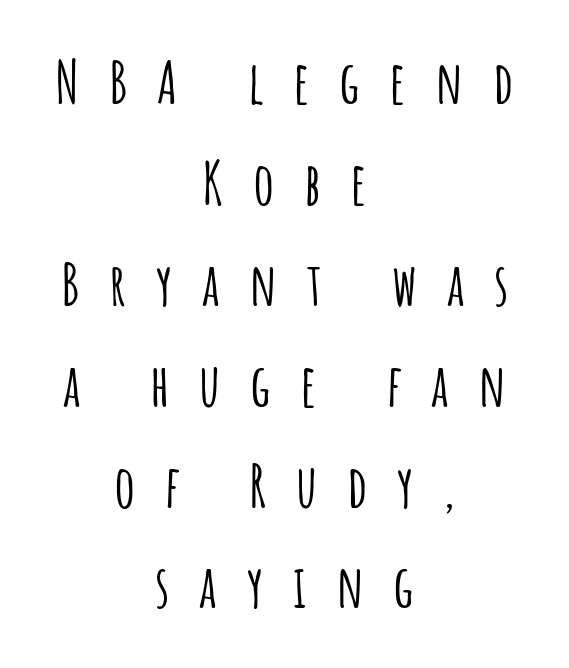
{"serif": "no", "italic": "no", "width": "condensed", "stroke_contrast": "low", "x_height": "large", "monospaced": "no", "underline": "no", "align": "center", "line_spacing_ratio": 1.71, "letter_spacing": "wide", "letter_spacing_em": 0.5, "glyph_px": 59}
